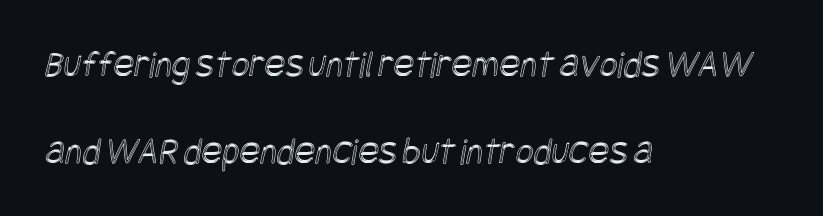
{"width": "condensed", "x_height": "large", "underline": "no", "align": "left", "line_spacing": "loose", "line_spacing_ratio": 2.24, "letter_spacing": "normal", "letter_spacing_em": 0.0, "glyph_px": 39}
